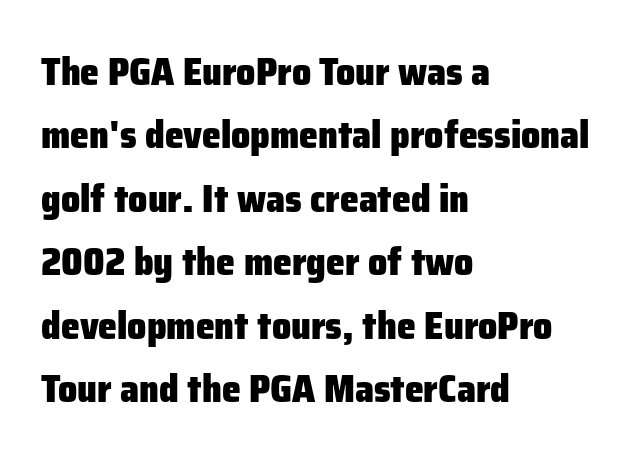
If you drew a line through each stem, it would be perfectly vertical. Weight: bold. Interline gaps are of average width in this sample. The letters carry no serifs — their stems end cleanly without finishing strokes. Layout note: lines flush left.
